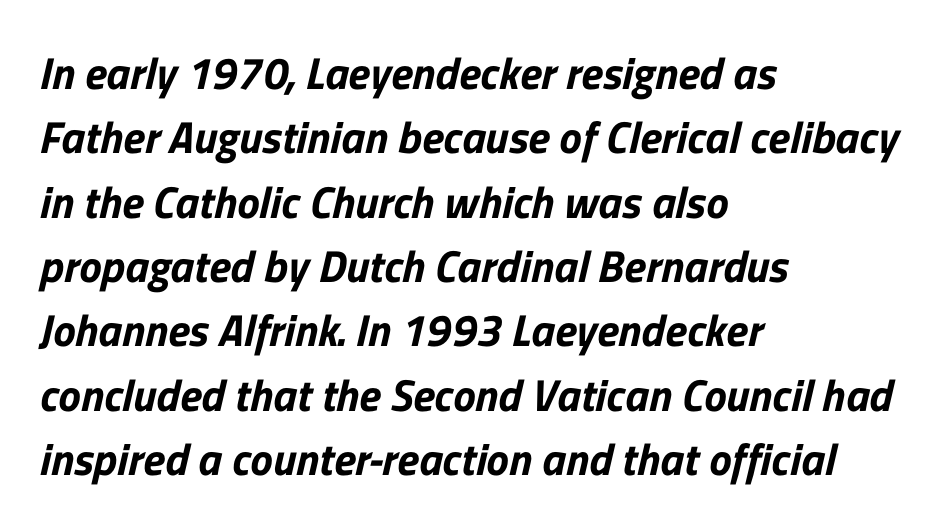
The image shows 45 px sans-serif type; set left-aligned, normal line spacing (1.43x), normal letter spacing, not underlined; low stroke contrast and a medium x-height.
